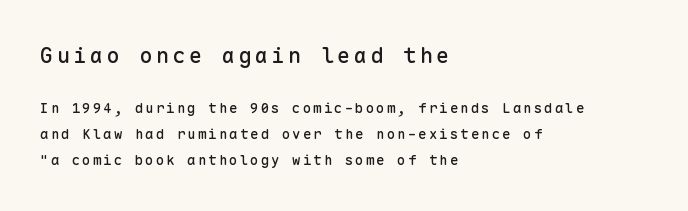
Posture: upright roman. Descenders hang freely into open space. Line beginnings align vertically; line endings do not. Character size in the leading block exceeds that of the trailing block.
